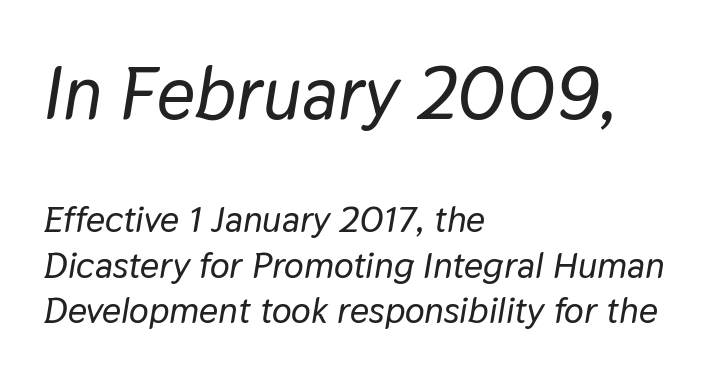
The string is rendered with underlining switched off. What stands out about the letter spacing? Nothing — it is the standard amount. A typesetter would call this proportional, since set widths differ per character. Note: larger setting up top, smaller setting below. The passage shown leans; its letterforms are oblique.
